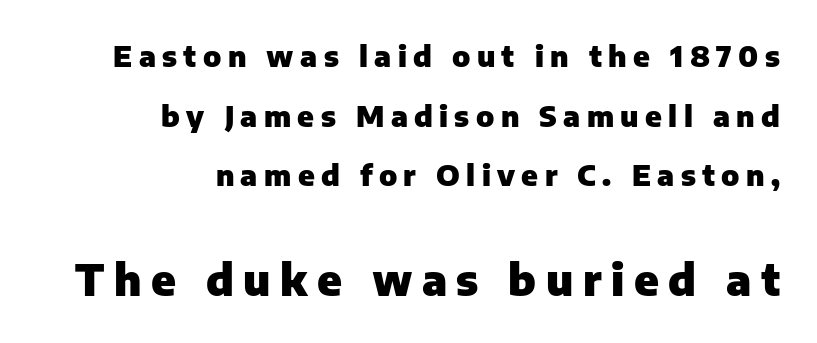
{"serif": "no", "italic": "no", "bold": "yes", "weight": "heavy", "width": "normal", "stroke_contrast": "low", "x_height": "medium", "monospaced": "no", "underline": "no", "align": "right", "line_spacing": "loose", "line_spacing_ratio": 2.06, "letter_spacing": "wide", "letter_spacing_em": 0.22, "larger_block": "second", "size_ratio": 1.48, "glyph_px": 43}
